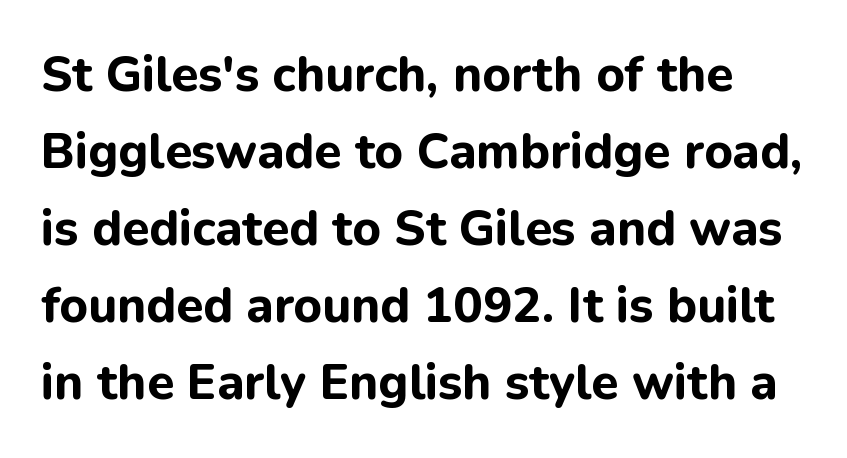
These lines are composed in type without serifs. Is this a fixed-width face? No — the glyphs have proportional, varying widths. This sample keeps an unexceptional amount of space between lines. The typography opts for an upright posture over an oblique one. A dark, heavy texture on the line: the type is bold. Compared with typical body copy, the letter spacing here is the same.
